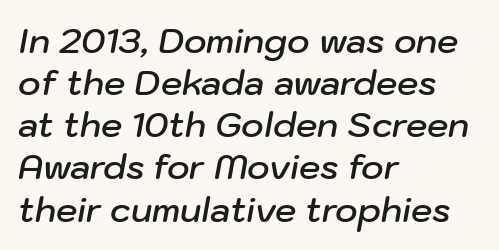
The image shows 34 px semibold type, italic (leaning right); set left-aligned, line spacing 1.24x, normal letter spacing, not underlined; low stroke contrast and a medium x-height.
